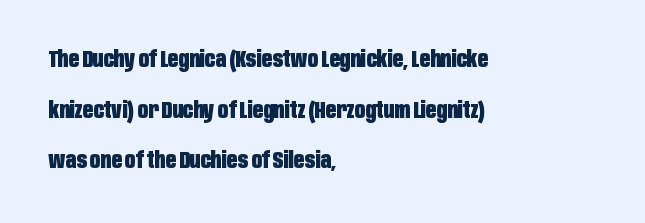
Q: Is the text bold? A: Yes.
Q: Is the text italic (slanted)? A: No, it is upright.
Q: Is the text underlined? A: No.
Q: How is the paragraph aligned? A: Left-aligned.
Q: Is the spacing between letters normal or unusually wide? A: Normal.
Q: Is the spacing between lines tight, normal or loose? A: Loose.
